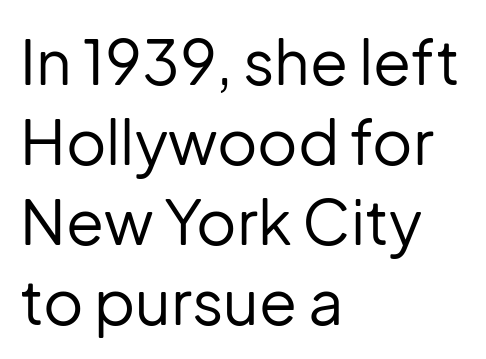
Nothing unusual about the tracking: characters are spaced as the font intends. Is the block centered? No — it sits flush against the left margin. The font is comparable to plain body text, perhaps lighter. Observe the absence of serifs on each vertical stroke in this sample. When letters stand straight like this, we call the style roman or upright.
